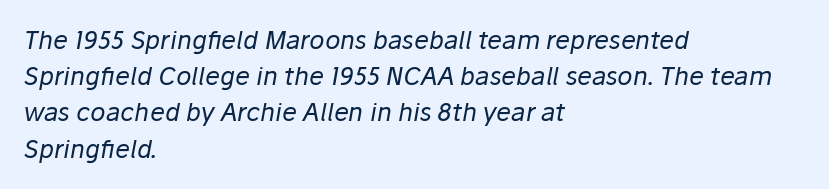
The image shows 25 px text type, italic (leaning right); set left-aligned, normal line spacing (1.45x), normal letter spacing, not underlined.
